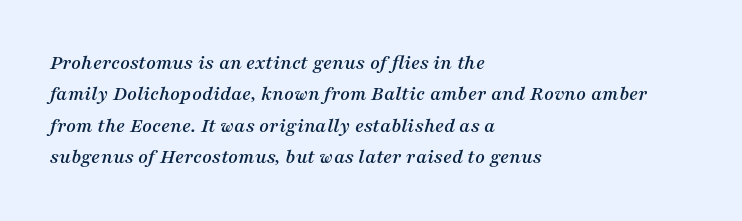
Q: Is the text italic (slanted)? A: Yes, it leans right by about 16 degrees.
Q: Is the text underlined? A: No.
Q: How is the paragraph aligned? A: Left-aligned.
Q: Is the spacing between letters normal or unusually wide? A: Normal.
Q: Is the spacing between lines tight, normal or loose? A: Normal.
